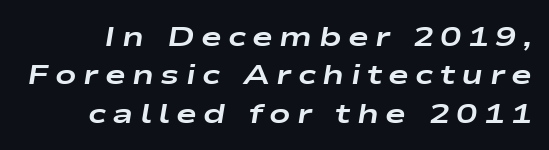
{"italic": "yes", "lean": "right", "slant_degrees": 9, "bold": "yes", "weight": "bold", "width": "wide", "stroke_contrast": "low", "x_height": "medium", "monospaced": "no", "underline": "no", "line_spacing": "normal", "line_spacing_ratio": 1.37, "letter_spacing": "wide", "letter_spacing_em": 0.23, "glyph_px": 28}
